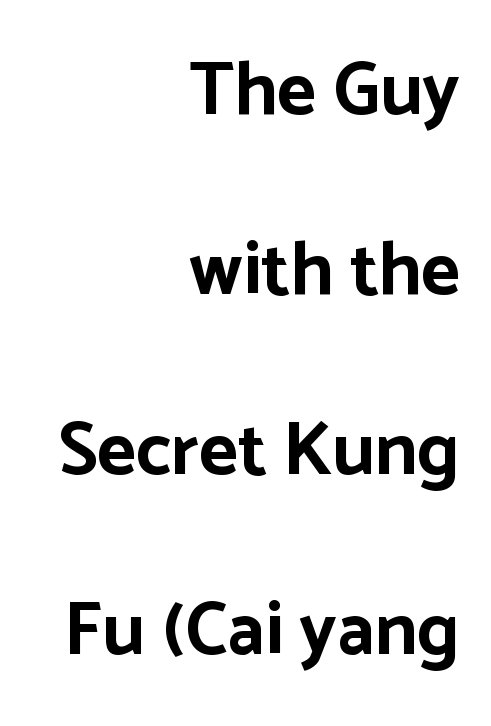
Q: Is the text bold? A: Yes.
Q: Is the text italic (slanted)? A: No, it is upright.
Q: Is the typeface a serif or a sans-serif typeface? A: Sans-serif.
Q: Is the text underlined? A: No.
Q: How is the paragraph aligned? A: Right-aligned.
Q: Is the spacing between letters normal or unusually wide? A: Normal.
Q: Is the spacing between lines tight, normal or loose? A: Loose.
Q: Width (condensed, normal, or wide)? A: Normal.
Q: Stroke contrast? A: Low.
Q: x-height? A: Medium.
Q: Monospaced? A: No.
